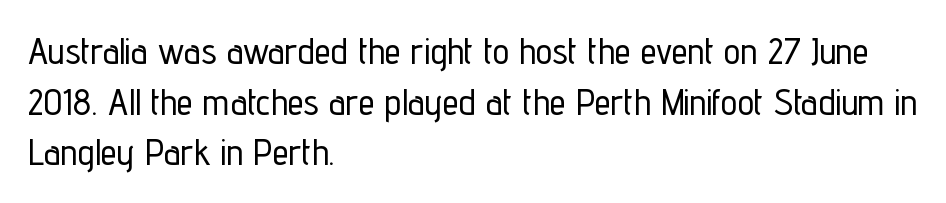
{"serif": "no", "italic": "no", "width": "condensed", "stroke_contrast": "low", "x_height": "medium", "monospaced": "no", "underline": "no", "align": "left", "line_spacing": "normal", "line_spacing_ratio": 1.37, "letter_spacing": "normal", "letter_spacing_em": 0.0, "glyph_px": 37}
